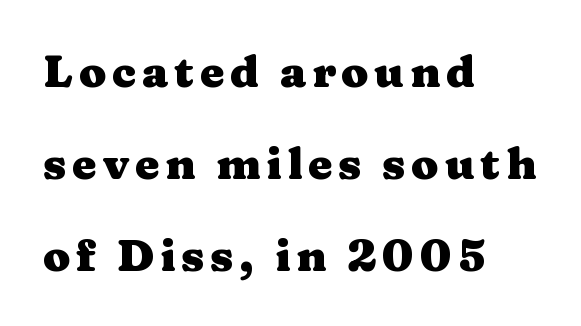
The image shows 44 px heavy, wide serif type, upright; set left-aligned, loose line spacing (2.09x), not underlined; medium stroke contrast and a medium x-height.
